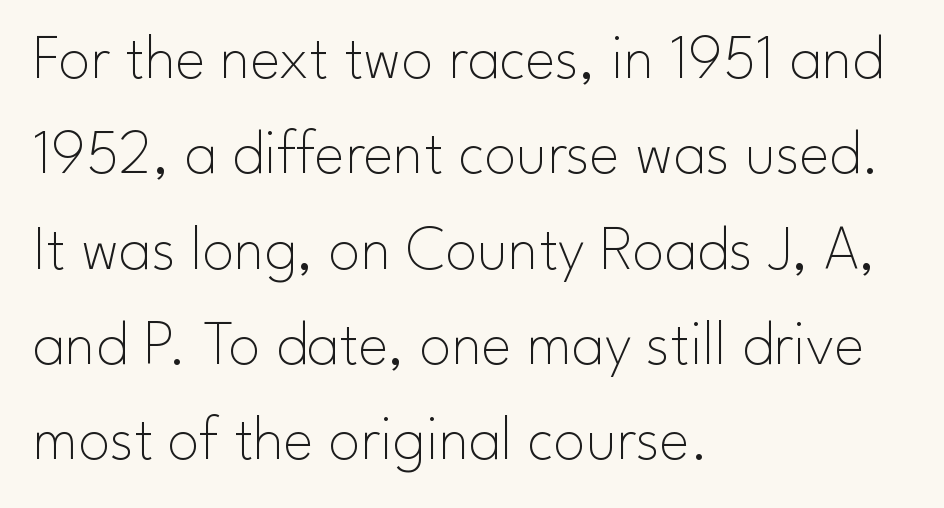
The image shows 64 px thin sans-serif type, upright; set left-aligned, normal line spacing (1.49x), normal letter spacing, not underlined; low stroke contrast and a small x-height.
